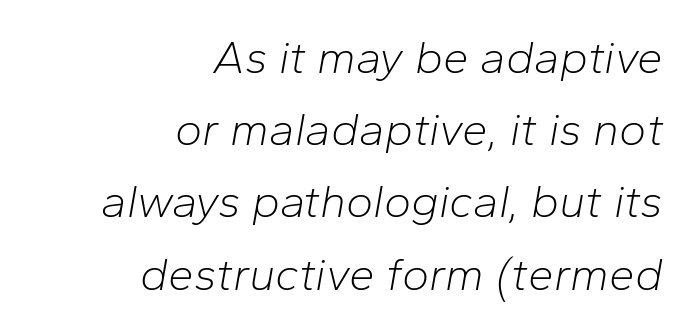
{"italic": "yes", "lean": "right", "slant_degrees": 10, "bold": "no", "weight": "light", "width": "normal", "stroke_contrast": "low", "x_height": "medium", "monospaced": "no", "underline": "no", "align": "right", "line_spacing": "normal", "line_spacing_ratio": 1.57, "letter_spacing": "normal", "letter_spacing_em": 0.0, "glyph_px": 46}
